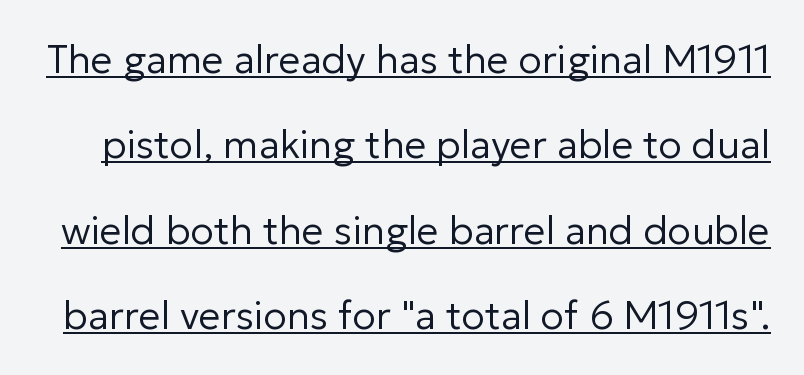
Q: Is the text bold? A: No.
Q: Is the text italic (slanted)? A: No, it is upright.
Q: Is the typeface a serif or a sans-serif typeface? A: Sans-serif.
Q: Is the text underlined? A: Yes.
Q: Is the spacing between letters normal or unusually wide? A: Normal.
Q: Is the spacing between lines tight, normal or loose? A: Loose.
Q: Width (condensed, normal, or wide)? A: Normal.
Q: Stroke contrast? A: Low.
Q: x-height? A: Medium.
Q: Monospaced? A: No.
